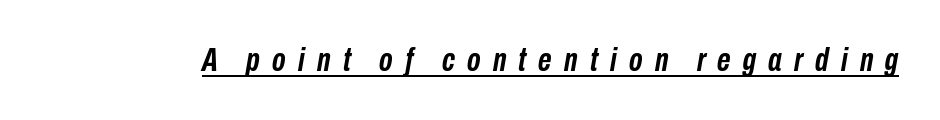
Typographic density is high because the face is bold. Glance below the letters and you will spot a drawn line. How are the letters spaced? Widely, with obvious added tracking. Varying glyph widths throughout — classic text-font behaviour. Characters are canted at an angle relative to the baseline's perpendicular.
